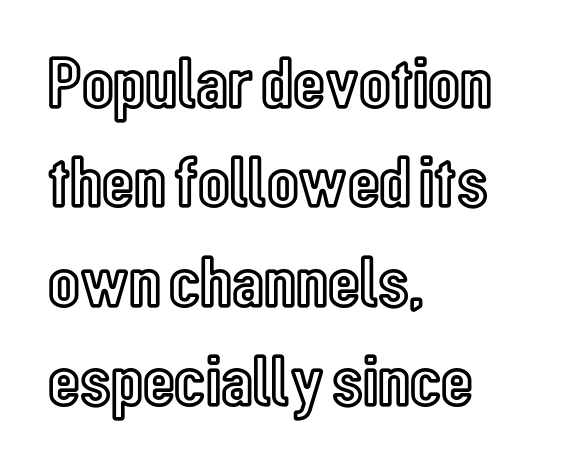
Q: Is the text italic (slanted)? A: No, it is upright.
Q: Is the text underlined? A: No.
Q: How is the paragraph aligned? A: Left-aligned.
Q: Is the spacing between letters normal or unusually wide? A: Normal.
Q: Is the spacing between lines tight, normal or loose? A: Normal.
Q: Width (condensed, normal, or wide)? A: Condensed.
Q: x-height? A: Medium.
Q: Monospaced? A: No.
